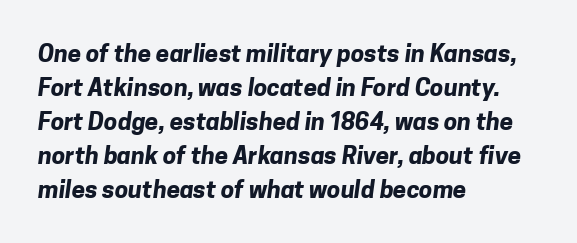
Look at the tracking — it's just the regular setting, nothing added. Weight: bold. Where is the straight margin? On the left. Successive baselines arrive at the customary interval.
